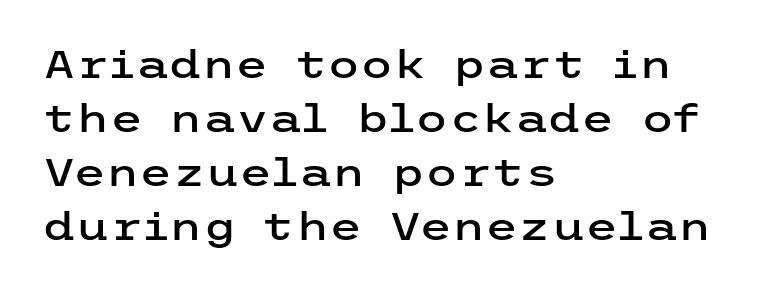
The image shows 38 px wide sans-serif type, upright; set left-aligned, normal line spacing (1.42x), normal letter spacing, not underlined; low stroke contrast and a medium x-height.
